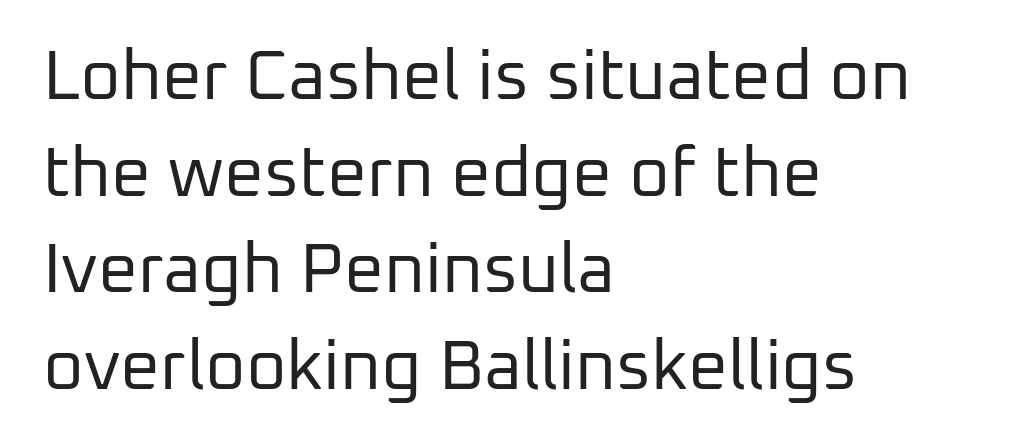
The image shows 70 px regular-weight sans-serif type, upright; set left-aligned, normal line spacing (1.38x), normal letter spacing, not underlined; low stroke contrast and a medium x-height.
